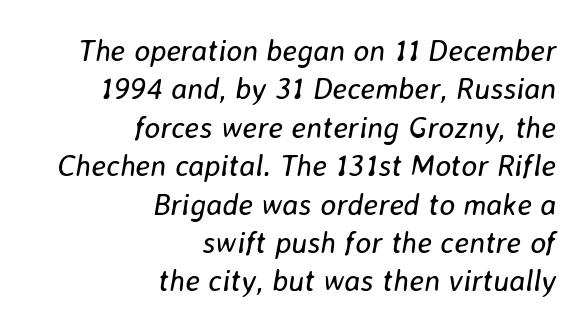
Q: Is the text bold? A: No.
Q: Is the text italic (slanted)? A: Yes, it leans right by about 8 degrees.
Q: Is the text underlined? A: No.
Q: How is the paragraph aligned? A: Right-aligned.
Q: Is the spacing between letters normal or unusually wide? A: Normal.
Q: Is the spacing between lines tight, normal or loose? A: Normal.
Q: Width (condensed, normal, or wide)? A: Normal.
Q: Stroke contrast? A: Low.
Q: x-height? A: Medium.
Q: Monospaced? A: No.
